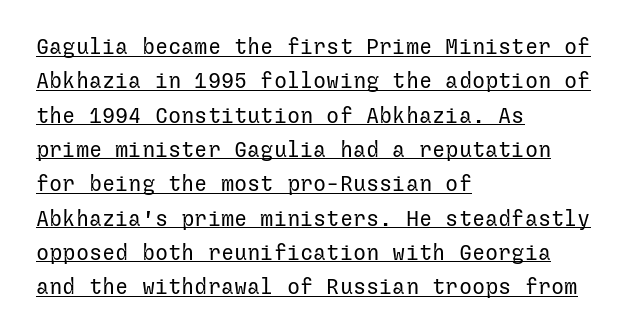
{"italic": "no", "bold": "no", "underline": "yes", "align": "left", "line_spacing": "normal", "line_spacing_ratio": 1.56, "letter_spacing": "normal", "letter_spacing_em": 0.0, "glyph_px": 22}
